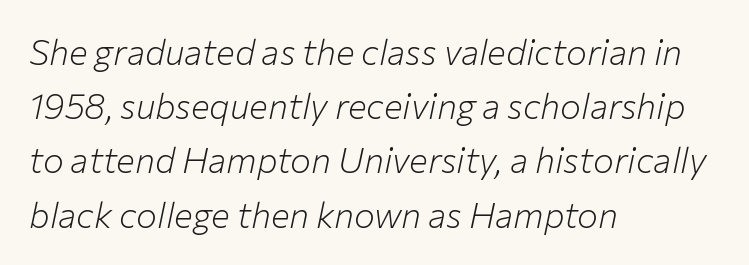
The image shows 35 px light type, italic (leaning right); set left-aligned, normal line spacing (1.55x), normal letter spacing, not underlined; low stroke contrast and a medium x-height.
